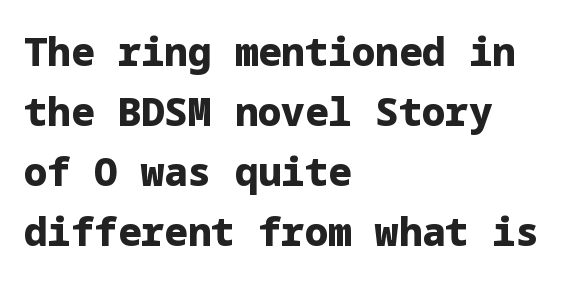
The foot of each line stays bare and open. Nobody touched the tracking dial on this one. Rows of type keep a routine distance in the vertical direction. Serif or sans? Sans — the stroke terminals are bare. The axis of the letterforms is exactly vertical.
